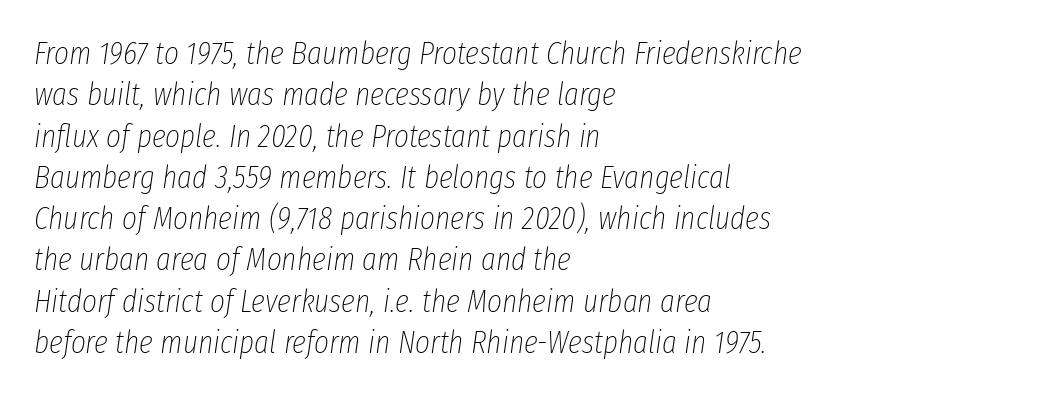
Each letter keeps its own natural width here, so spacing adapts to shape. Has an underline been added? It has not. Bold? No — there's no thickening of the strokes. The passage shown stacks its lines at a standard gap. There is no visible air inserted between adjacent glyphs. This is oblique type, the kind used for emphasis or titles.
